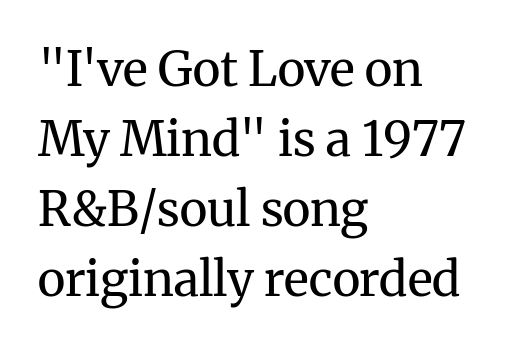
{"serif": "yes", "italic": "no", "bold": "no", "weight": "regular", "width": "normal", "stroke_contrast": "medium", "x_height": "medium", "monospaced": "no", "underline": "no", "align": "left", "line_spacing": "normal", "line_spacing_ratio": 1.46, "letter_spacing": "normal", "letter_spacing_em": 0.0, "glyph_px": 48}
